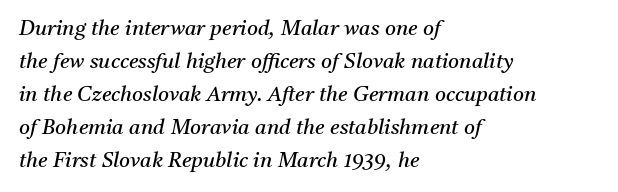
Compared with ordinary roman type, these characters are visibly tilted. The passage shown has conventional tracking throughout. The vertical gap from one line to the next is medium. The words here are not underlined. The letterforms sit at book weight or below. If you drew a ruler down the left edge, every line would touch it.
